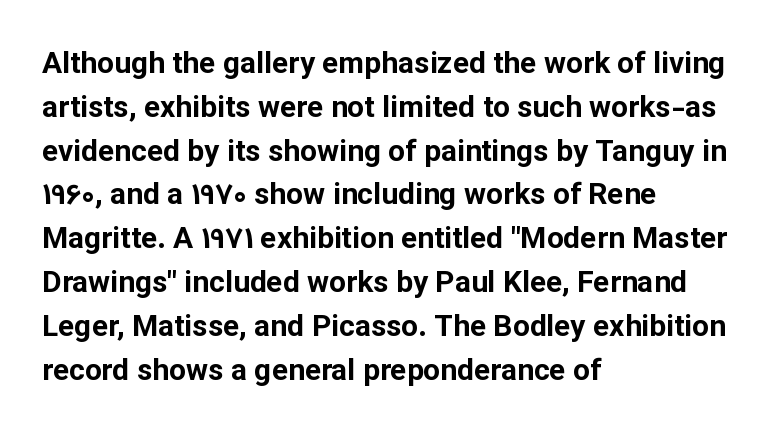
Q: Is the text bold? A: Yes.
Q: Is the text italic (slanted)? A: No, it is upright.
Q: Is the typeface a serif or a sans-serif typeface? A: Sans-serif.
Q: Is the text underlined? A: No.
Q: How is the paragraph aligned? A: Left-aligned.
Q: Is the spacing between letters normal or unusually wide? A: Normal.
Q: Is the spacing between lines tight, normal or loose? A: Normal.
Q: Width (condensed, normal, or wide)? A: Normal.
Q: Stroke contrast? A: Low.
Q: x-height? A: Medium.
Q: Monospaced? A: No.
